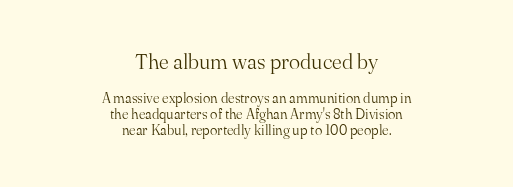
Q: Is the text bold? A: No.
Q: Is the text italic (slanted)? A: No, it is upright.
Q: Is the text underlined? A: No.
Q: How is the paragraph aligned? A: Centered.
Q: Is the spacing between letters normal or unusually wide? A: Normal.
Q: Is the spacing between lines tight, normal or loose? A: Tight.
Q: Which block of text is set in a larger size, the first (top) or the second (bottom)? A: The first (top) one.
